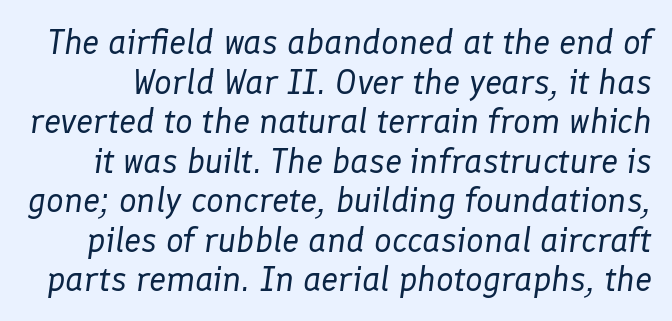
Caption: standard tracking, unaltered. The letters are slanted; this is an italic face. Is there much room between lines? No — they nearly touch. The letters advance in unequal steps, a hallmark of proportional type. Beneath every word, the page is bare.
